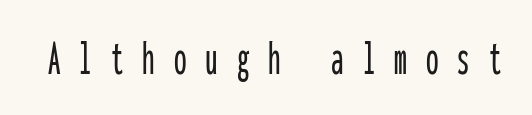
The image shows 50 px condensed sans-serif type, upright, monospaced; set unusually wide letter spacing (+0.38 em), not underlined; low stroke contrast and a medium x-height.
